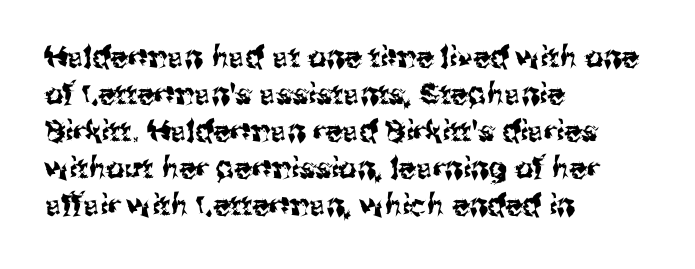
The image shows 29 px sans-serif type, upright; set left-aligned, normal line spacing (1.28x), normal letter spacing, not underlined; medium stroke contrast and a medium x-height.
